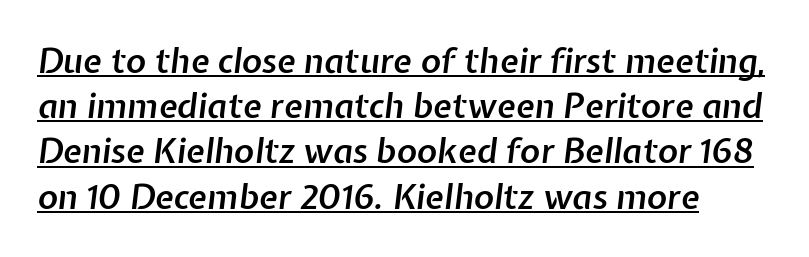
The image shows 34 px semibold type, italic (leaning right); set normal line spacing (1.33x), normal letter spacing, underlined; low stroke contrast and a medium x-height.
